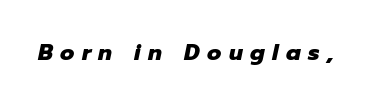
The image shows 22 px bold type, italic (leaning right); set unusually wide letter spacing (+0.34 em), not underlined.
